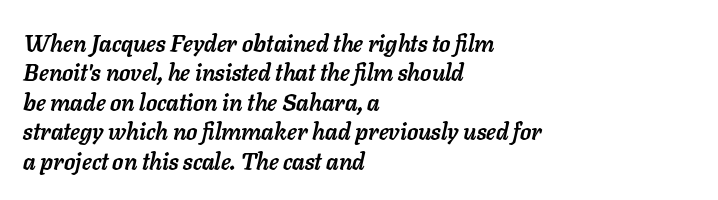
The image shows 23 px bold type, italic (leaning right); set left-aligned, normal line spacing (1.28x), normal letter spacing, not underlined.
